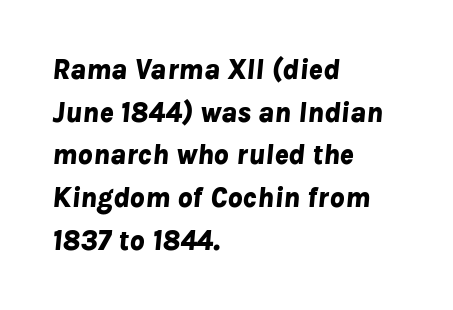
{"italic": "yes", "lean": "right", "slant_degrees": 8, "bold": "yes", "weight": "bold", "width": "normal", "stroke_contrast": "low", "x_height": "medium", "monospaced": "no", "underline": "no", "align": "left", "line_spacing": "normal", "line_spacing_ratio": 1.47, "letter_spacing": "normal", "letter_spacing_em": 0.0, "glyph_px": 29}
